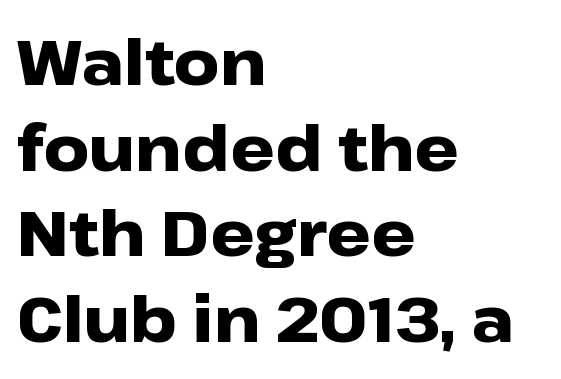
Q: Is the text bold? A: Yes.
Q: Is the text italic (slanted)? A: No, it is upright.
Q: Is the typeface a serif or a sans-serif typeface? A: Sans-serif.
Q: Is the text underlined? A: No.
Q: How is the paragraph aligned? A: Left-aligned.
Q: Is the spacing between letters normal or unusually wide? A: Normal.
Q: Is the spacing between lines tight, normal or loose? A: Normal.
Q: Width (condensed, normal, or wide)? A: Wide.
Q: Stroke contrast? A: Low.
Q: x-height? A: Medium.
Q: Monospaced? A: No.
